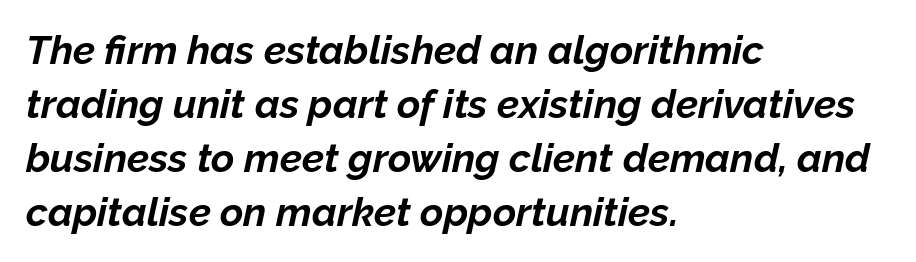
The image shows 40 px bold type, italic (leaning right); set left-aligned, normal line spacing (1.35x), normal letter spacing, not underlined; low stroke contrast and a medium x-height.
